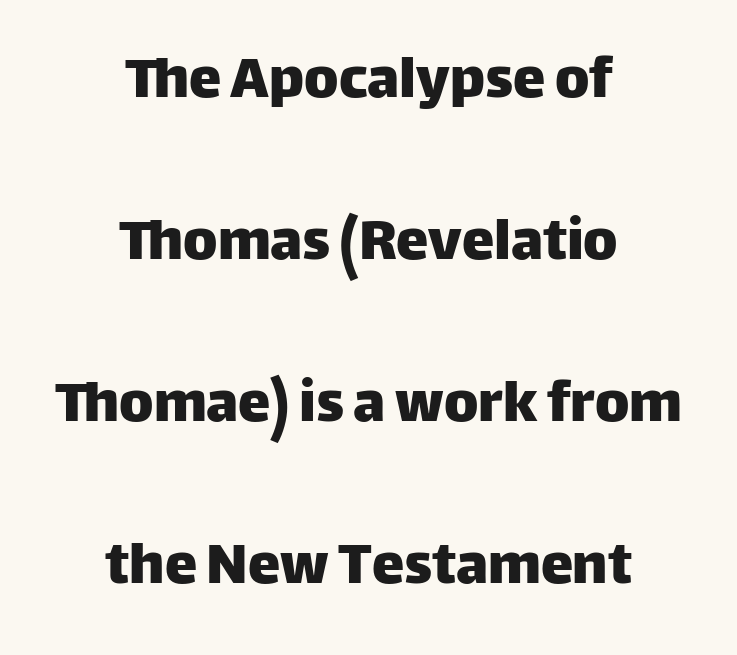
Q: Is the text italic (slanted)? A: No, it is upright.
Q: Is the typeface a serif or a sans-serif typeface? A: Sans-serif.
Q: Is the text underlined? A: No.
Q: How is the paragraph aligned? A: Centered.
Q: Is the spacing between letters normal or unusually wide? A: Normal.
Q: Is the spacing between lines tight, normal or loose? A: Loose.
Q: Width (condensed, normal, or wide)? A: Normal.
Q: Stroke contrast? A: Low.
Q: x-height? A: Large.
Q: Monospaced? A: No.
